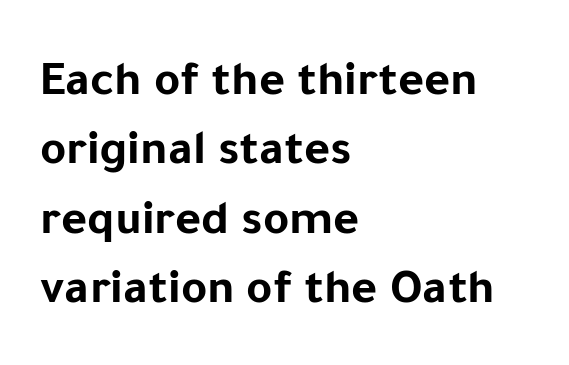
{"serif": "no", "italic": "no", "bold": "yes", "weight": "bold", "width": "normal", "stroke_contrast": "low", "x_height": "medium", "monospaced": "no", "underline": "no", "align": "left", "line_spacing": "normal", "line_spacing_ratio": 1.39, "letter_spacing": "normal", "letter_spacing_em": 0.0, "glyph_px": 50}
